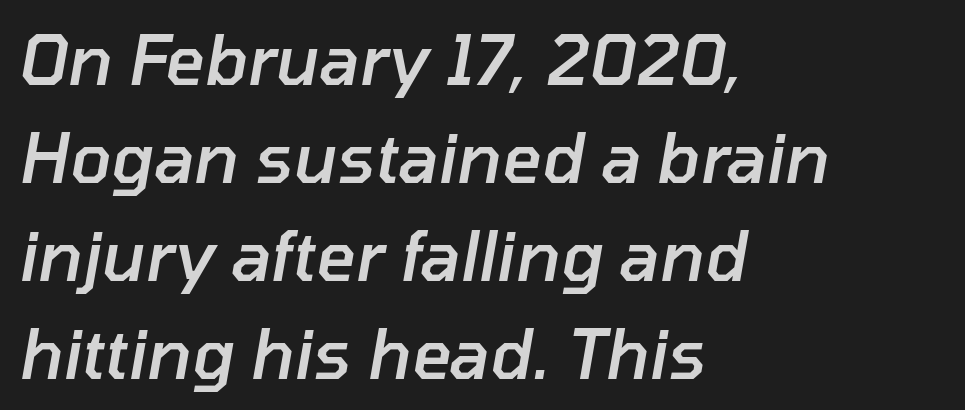
{"italic": "yes", "lean": "right", "slant_degrees": 10, "bold": "semi", "weight": "semibold", "width": "normal", "stroke_contrast": "low", "x_height": "medium", "monospaced": "no", "underline": "no", "align": "left", "line_spacing": "normal", "line_spacing_ratio": 1.44, "letter_spacing": "normal", "letter_spacing_em": 0.0, "glyph_px": 68}
